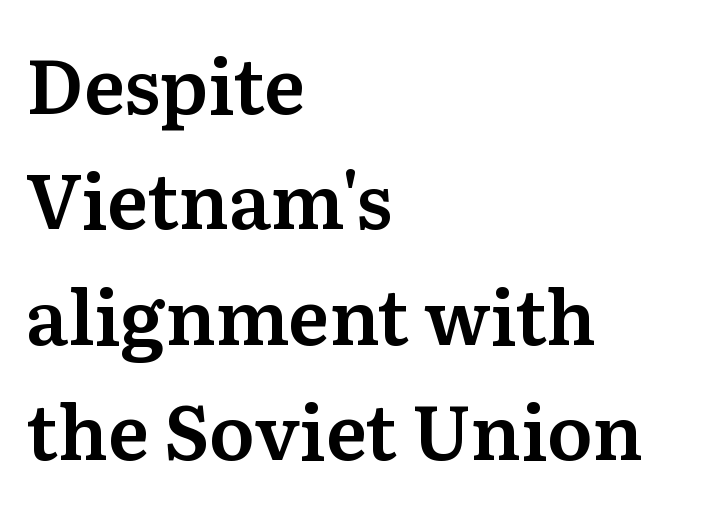
One-word summary of the alignment: left. A typesetter would call this proportional, since set widths differ per character. In terms of leading, this rendering sits right in the middle. The letters carry serifs — small finishing strokes at the ends of their stems.
